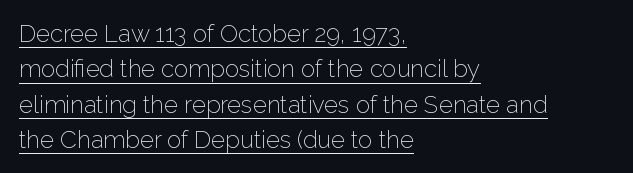
Q: Is the text bold? A: No.
Q: Is the text italic (slanted)? A: No, it is upright.
Q: Is the text underlined? A: Yes.
Q: How is the paragraph aligned? A: Left-aligned.
Q: Is the spacing between letters normal or unusually wide? A: Normal.
Q: Is the spacing between lines tight, normal or loose? A: Normal.
